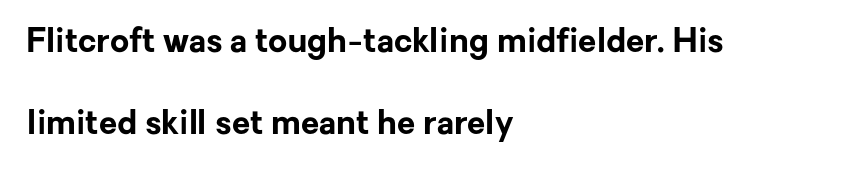
Q: Is the text bold? A: Yes.
Q: Is the text italic (slanted)? A: No, it is upright.
Q: Is the typeface a serif or a sans-serif typeface? A: Sans-serif.
Q: Is the text underlined? A: No.
Q: How is the paragraph aligned? A: Left-aligned.
Q: Is the spacing between letters normal or unusually wide? A: Normal.
Q: Is the spacing between lines tight, normal or loose? A: Loose.
Q: Width (condensed, normal, or wide)? A: Normal.
Q: Stroke contrast? A: Low.
Q: x-height? A: Medium.
Q: Monospaced? A: No.
